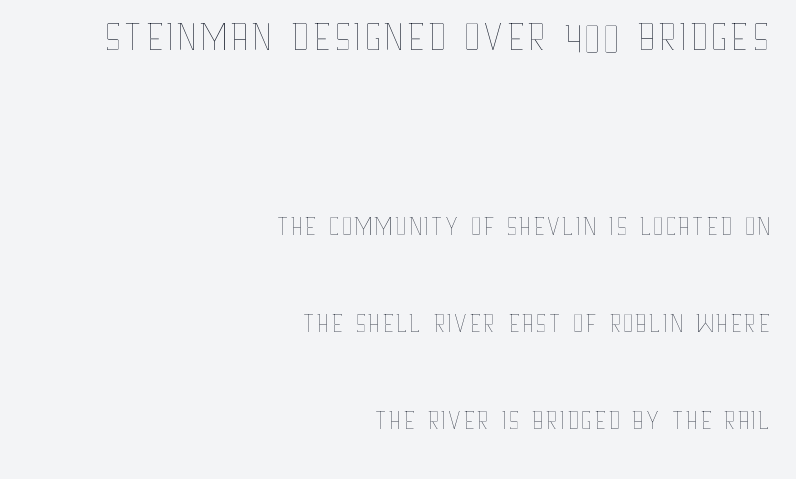
{"italic": "no", "bold": "no", "weight": "thin", "width": "condensed", "stroke_contrast": "low", "x_height": "large", "monospaced": "no", "underline": "no", "align": "right", "line_spacing": "loose", "line_spacing_ratio": 2.49, "letter_spacing": "normal", "letter_spacing_em": 0.0, "larger_block": "first", "size_ratio": 1.51, "glyph_px": 59}
